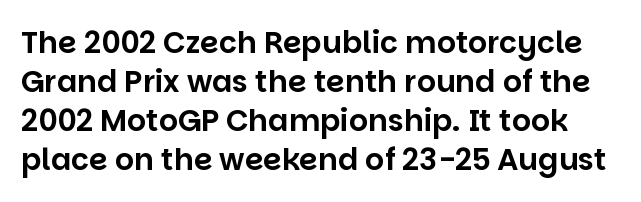
Vertically, the passage feels balanced, rows spaced as you'd expect. In terms of letterspacing, this is plain default setting. Varying glyph widths throughout — classic text-font behaviour. The words here are not underlined.
